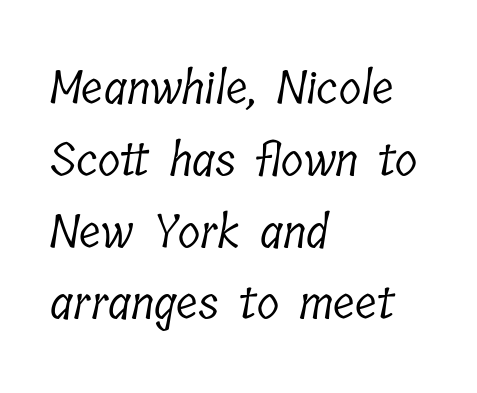
You can tell from the footed stems that serif type was used. Letters have the restrained weight of plain body copy at most. Here the designer chose a conventional face with non-uniform glyph widths. Default kerning and tracking; the words read as compact shapes.
